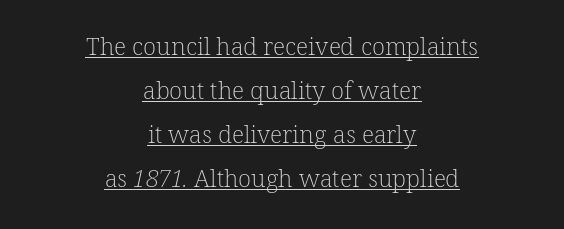
Q: Is the text bold? A: No.
Q: Is the text underlined? A: Yes.
Q: How is the paragraph aligned? A: Centered.
Q: Is the spacing between letters normal or unusually wide? A: Normal.
